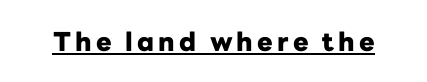
Q: Is the text bold? A: Yes.
Q: Is the text italic (slanted)? A: No, it is upright.
Q: Is the text underlined? A: Yes.
